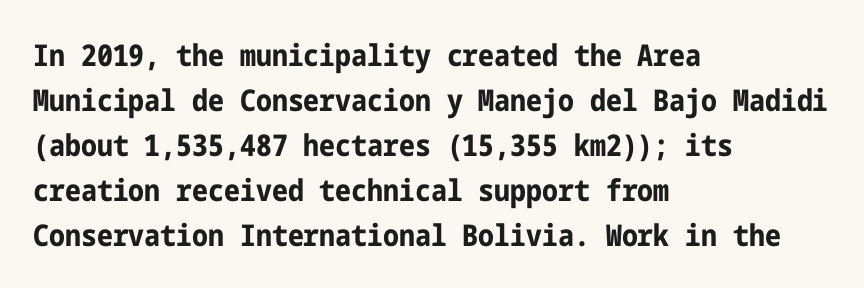
{"serif": "no", "italic": "no", "bold": "yes", "weight": "bold", "width": "condensed", "stroke_contrast": "low", "x_height": "medium", "underline": "no", "align": "left", "line_spacing": "normal", "line_spacing_ratio": 1.5, "letter_spacing": "normal", "letter_spacing_em": 0.0, "glyph_px": 30}
